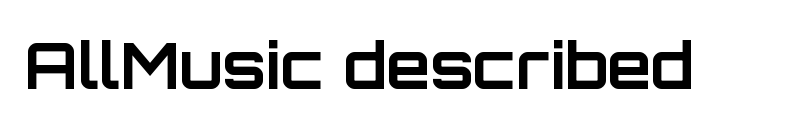
It's the straight-up-and-down kind of type. Classification — sans serif. Has an underline been added? It has not. What weight is shown? A full bold with thick strokes. These lines keep a tight, regular rhythm from letter to letter.
